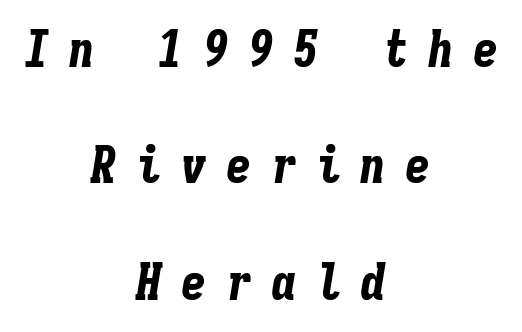
Looking at the ascenders, they clearly lean. These lines are rendered in a fixed-pitch font. The compositor balanced each line on the midline. What's the leading like? Stretched, with rows far apart.
